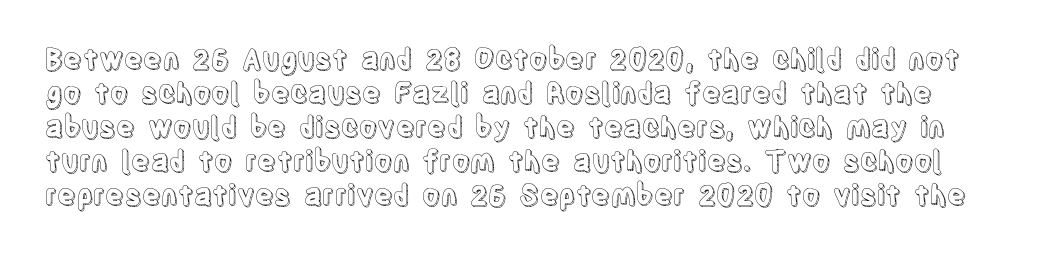
Q: Is the text italic (slanted)? A: No, it is upright.
Q: Is the text underlined? A: No.
Q: Is the spacing between letters normal or unusually wide? A: Normal.
Q: Width (condensed, normal, or wide)? A: Condensed.
Q: x-height? A: Large.
Q: Monospaced? A: No.
